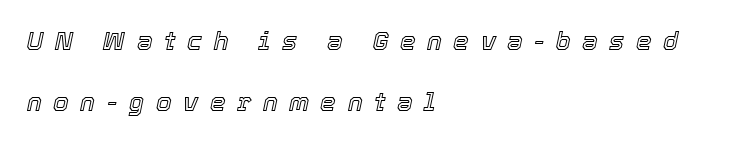
Q: Is the text italic (slanted)? A: Yes, it leans right by about 12 degrees.
Q: Is the text underlined? A: No.
Q: How is the paragraph aligned? A: Left-aligned.
Q: Is the spacing between letters normal or unusually wide? A: Unusually wide.
Q: Is the spacing between lines tight, normal or loose? A: Loose.
